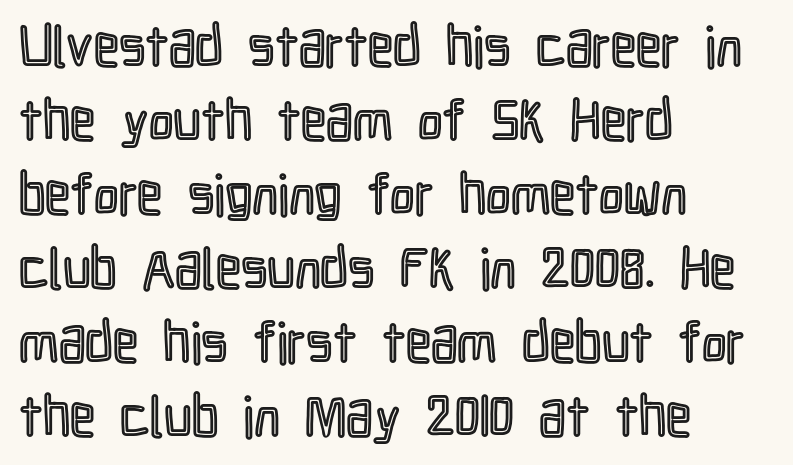
This sample has the flowing, uneven cadence of proportional lettering. Each line starts at the same left margin while the right side varies. The gaps between neighbouring characters are ordinary and unremarkable. This sample keeps an unexceptional amount of space between lines. Unlike italic type, these characters show no tilt at all.
